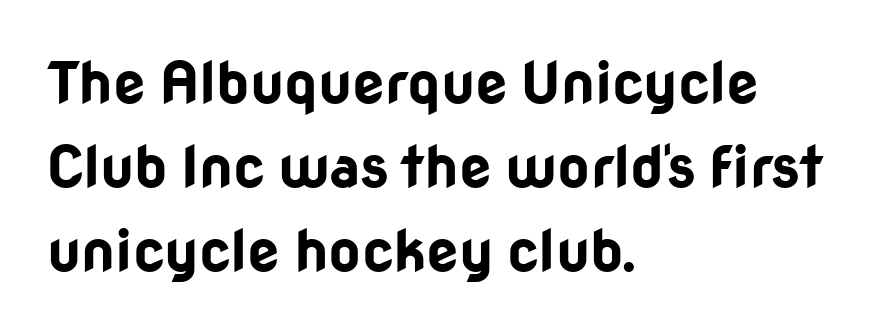
The characters look thick and weighty, a clear bold. The lines are quadded left. Nobody drew a line under any word here. The face used here is proportionally spaced, like ordinary book or web type. Tracking value appears to be zero — textbook default spacing. Unlike italic type, these characters show no tilt at all.
